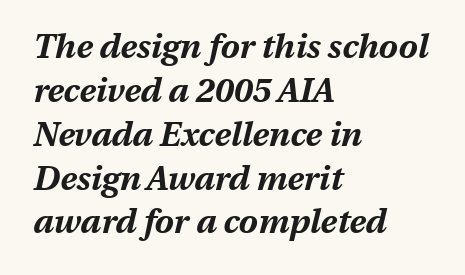
If you drew a ruler down the left edge, every line would touch it. Quick note: underline off. This is heavy type, rendered in bold. Is this a fixed-width face? No — the glyphs have proportional, varying widths. This block has exactly the height ordinary leading produces. An italicized treatment has been applied to the whole sample.
